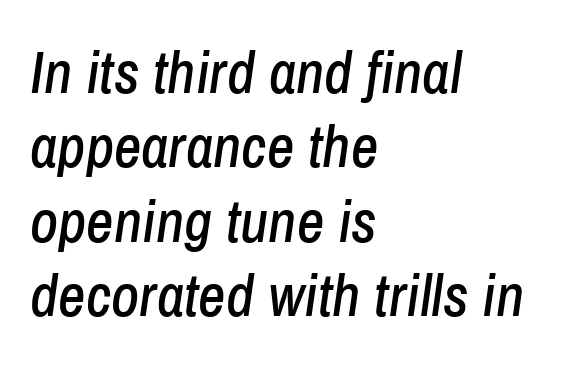
The image shows 60 px condensed type, italic (leaning right); set left-aligned, line spacing 1.24x, normal letter spacing, not underlined; low stroke contrast and a medium x-height.
